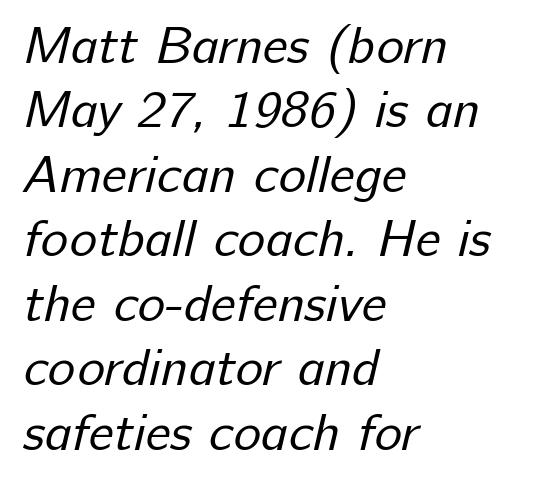
The image shows 52 px regular-weight sans-serif type; set left-aligned, line spacing 1.24x, normal letter spacing, not underlined; low stroke contrast and a medium x-height.
